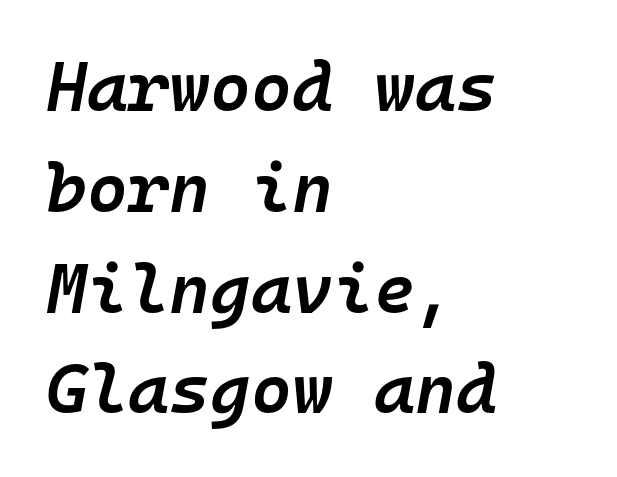
The image shows 70 px semibold type, italic (leaning right), monospaced; set left-aligned, normal line spacing (1.44x), normal letter spacing, not underlined; low stroke contrast and a medium x-height.
